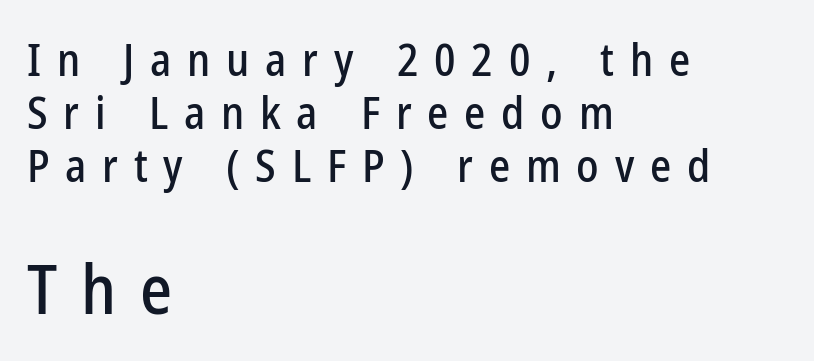
Varying glyph widths throughout — classic text-font behaviour. Words float on clear page, feet unadorned. Glyph-to-glyph distance is far greater than everyday printed text. Horizontal alignment here is leftward, the default for most running prose. If you drew a line through each stem, it would be perfectly vertical. This layout puts the modest block above and the oversized block below.
